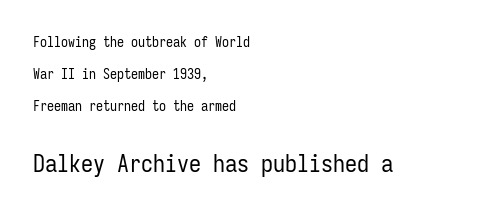
The image shows 24 px text type, upright; set left-aligned, loose line spacing (2.27x), normal letter spacing, not underlined; the second (bottom) block is 1.71x larger.
